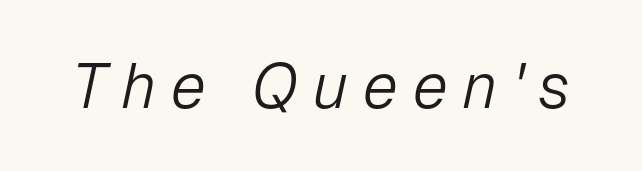
Q: Is the text bold? A: No.
Q: Is the text italic (slanted)? A: Yes, it leans right by about 12 degrees.
Q: Is the text underlined? A: No.
Q: Is the spacing between letters normal or unusually wide? A: Unusually wide.
Q: Width (condensed, normal, or wide)? A: Normal.
Q: Stroke contrast? A: Low.
Q: x-height? A: Medium.
Q: Monospaced? A: No.
